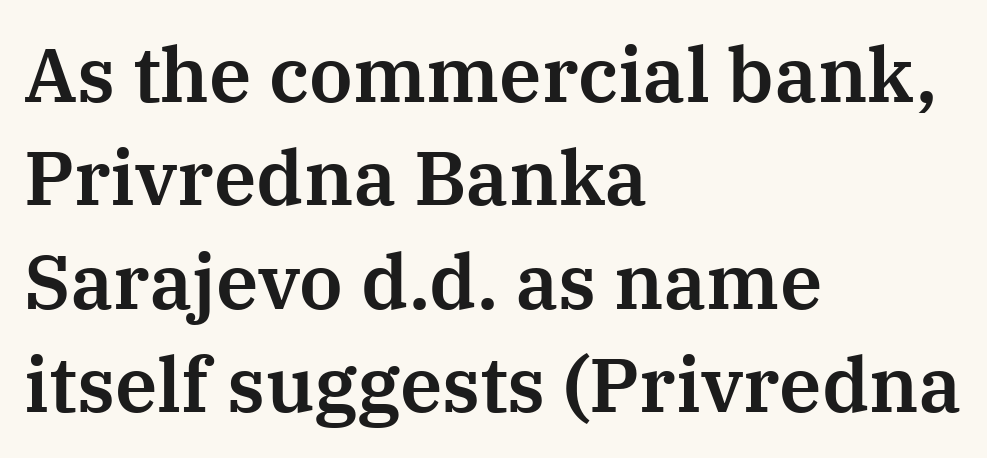
The passage shown is typed in a proportional face where columns would drift. These lines are composed in type with serifs. The rag falls on the right side of this text block. Only glyphs here, with clear space below each row. Does extra space separate the letters? No, they use regular spacing.
